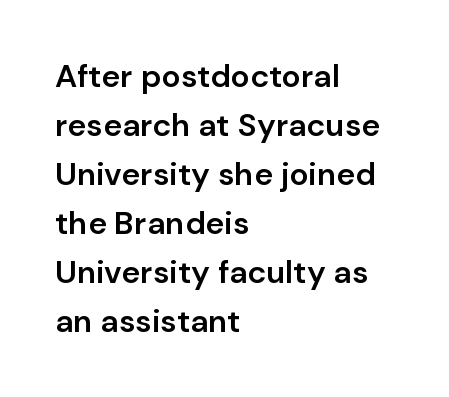
The image shows 32 px semibold sans-serif type, upright; set left-aligned, normal line spacing (1.53x), normal letter spacing, not underlined; low stroke contrast and a medium x-height.
